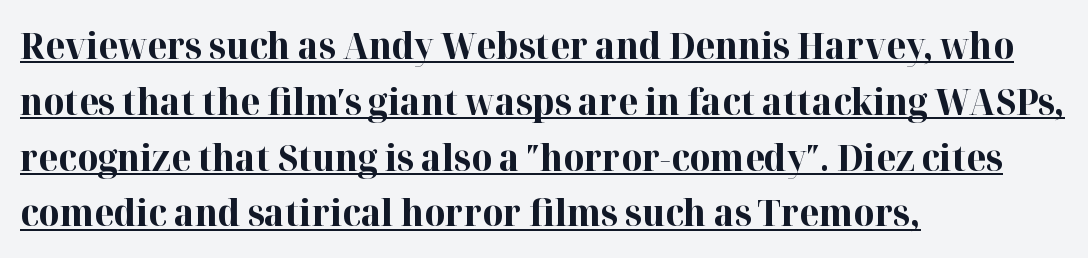
{"serif": "yes", "italic": "no", "bold": "yes", "weight": "bold", "width": "normal", "stroke_contrast": "high", "x_height": "medium", "monospaced": "no", "underline": "yes", "align": "left", "line_spacing": "normal", "line_spacing_ratio": 1.55, "letter_spacing": "normal", "letter_spacing_em": 0.0, "glyph_px": 36}
